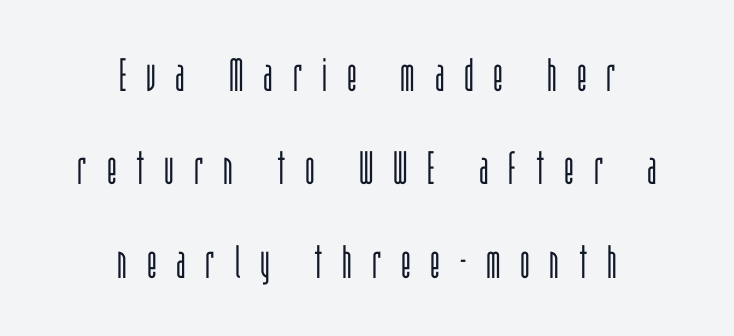
The face used here is rendered with a markedly widened letterfit. Is the stroke heavy? The answer is a plain regular-or-lighter. Check where the strokes stop: nothing finishes them off — pure sans. Students, observe: this is what heavily led, spacious text looks like. The lines in this sample share a center point and differ in where they start and stop.
